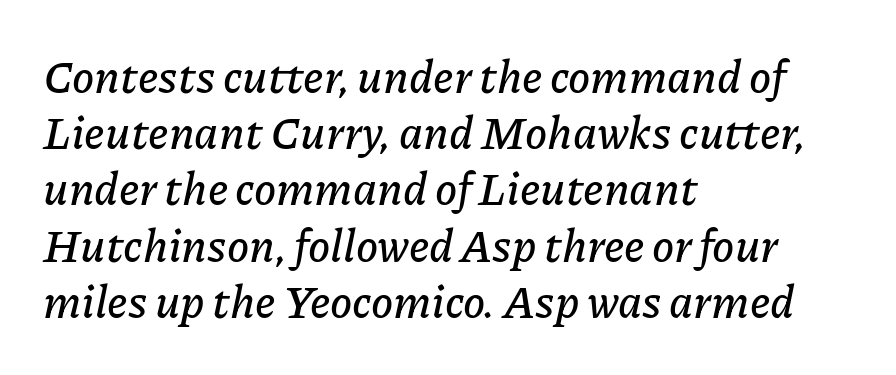
Q: Is the text italic (slanted)? A: Yes, it leans right by about 11 degrees.
Q: Is the text underlined? A: No.
Q: How is the paragraph aligned? A: Left-aligned.
Q: Is the spacing between letters normal or unusually wide? A: Normal.
Q: Is the spacing between lines tight, normal or loose? A: Normal.
Q: Width (condensed, normal, or wide)? A: Normal.
Q: Stroke contrast? A: Low.
Q: x-height? A: Medium.
Q: Monospaced? A: No.
